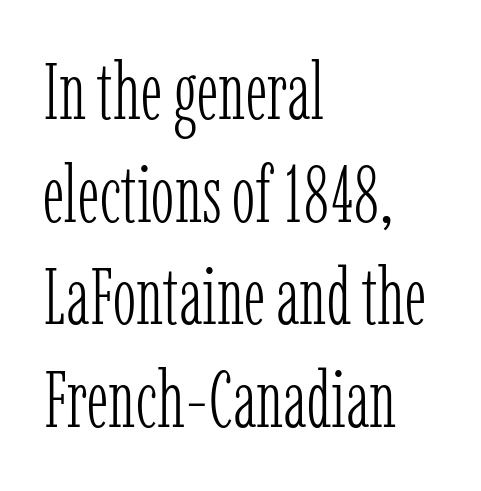
The image shows 79 px light, condensed serif type, upright; set left-aligned, normal line spacing (1.3x), normal letter spacing, not underlined; low stroke contrast and a medium x-height.
